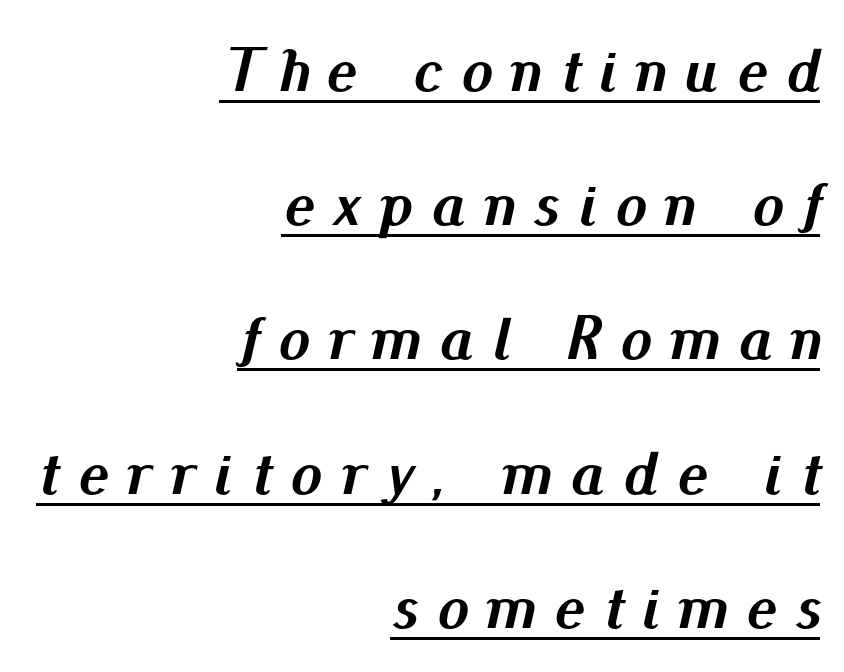
Think of a printed novel: that variable character pitch is what you see here. Style check: oblique. The block of text is sparse from top to bottom, with ample space between rows. This sample is right-justified, so line beginnings fall wherever the words allow. The lettering is marked with a stroke running underneath it.
